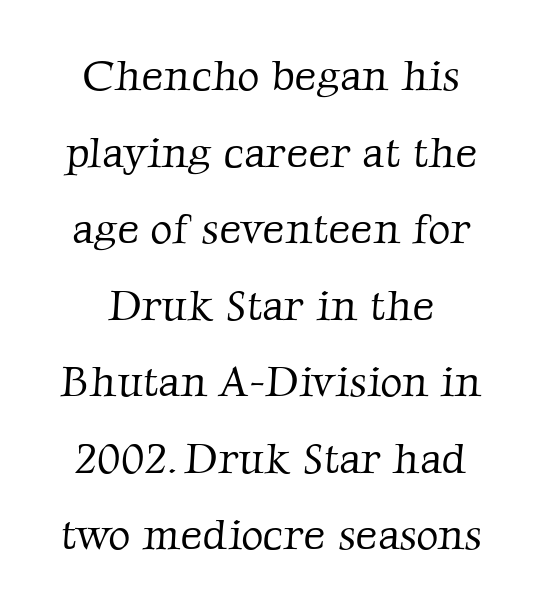
Compared with a flush-left layout, this one balances lines on the center instead. The rendering keeps characters at their native spacing. These lines are composed in type with serifs. Is this a heavy cut? Hardly; it is regular or lighter.
